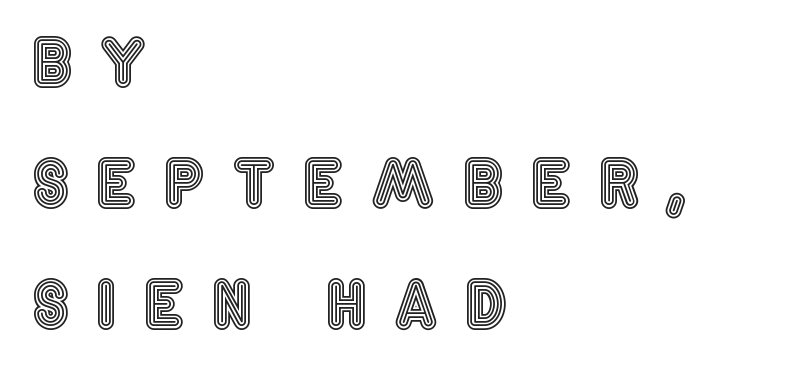
The image shows 63 px condensed type, upright; set left-aligned, loose line spacing (1.92x), unusually wide letter spacing (+0.44 em), not underlined; a large x-height.
